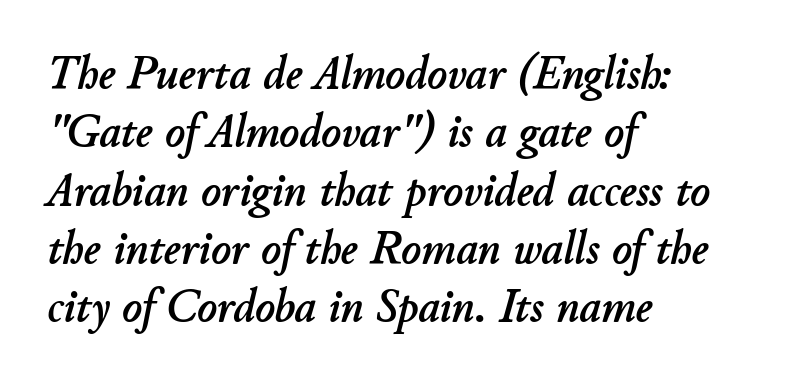
The letters advance in unequal steps, a hallmark of proportional type. Left-aligned paragraph, ragged on the right. Bare-footed words on every line. The letterforms sit shoulder to shoulder at normal distance.
